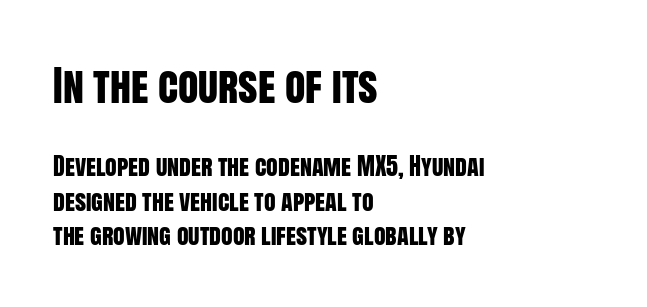
The image shows 42 px condensed sans-serif type, upright; set left-aligned, normal line spacing (1.44x), normal letter spacing, not underlined; the first (top) block is 1.75x larger; low stroke contrast and a large x-height.
